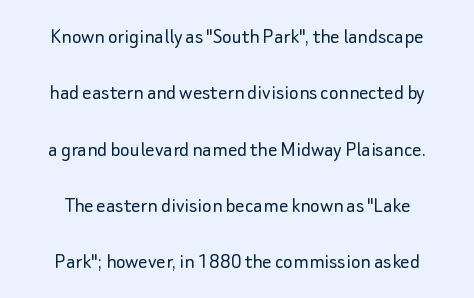
The image shows 23 px text type, upright; set centered, loose line spacing (2.45x), normal letter spacing, not underlined.
